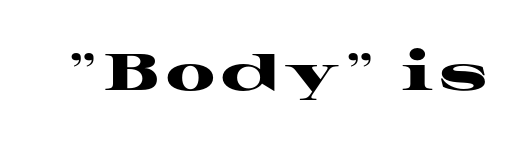
{"serif": "yes", "italic": "no", "bold": "yes", "weight": "heavy", "width": "wide", "stroke_contrast": "high", "x_height": "medium", "monospaced": "no", "underline": "no", "glyph_px": 51}
